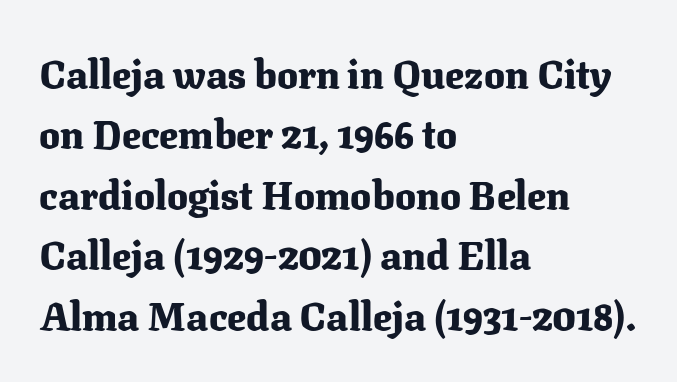
The space directly below the letters is spotless. Proportional: the letters do not fall into vertical columns. The passage shown is emphatically bold. Line starts are locked; line ends wander.
